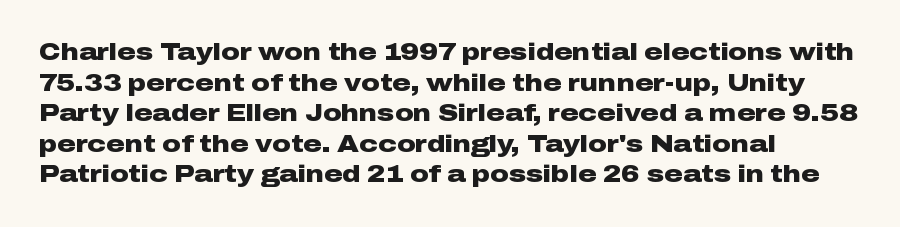
The image shows 23 px bold type, upright; set left-aligned, normal line spacing (1.33x), normal letter spacing, not underlined.
